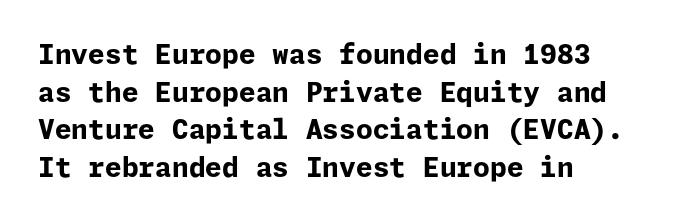
Q: Is the text bold? A: Yes.
Q: Is the text italic (slanted)? A: No, it is upright.
Q: Is the text underlined? A: No.
Q: How is the paragraph aligned? A: Left-aligned.
Q: Is the spacing between letters normal or unusually wide? A: Normal.
Q: Is the spacing between lines tight, normal or loose? A: Normal.
